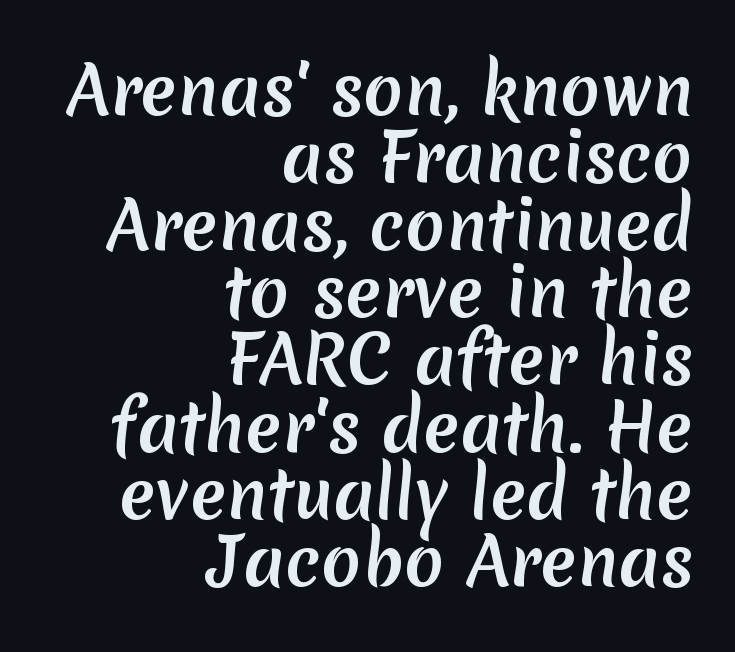
What's the leading like? Squeezed, with rows nearly overlapping. Short note: letters normally spaced. Underlining? Definitely not there. This sample has the flowing, uneven cadence of proportional lettering. Casual observation: everything's shoved over to the right.
